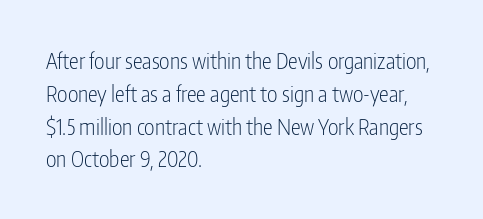
{"italic": "no", "bold": "no", "underline": "no", "align": "left", "line_spacing": "normal", "line_spacing_ratio": 1.49, "letter_spacing": "normal", "letter_spacing_em": 0.0, "glyph_px": 22}
